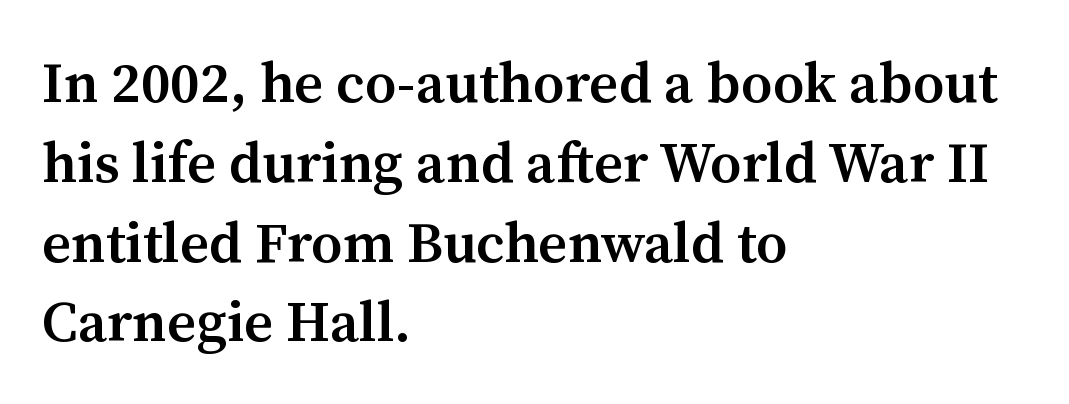
Anything drawn beneath the words? Only blank space. Ordinary non-slanted type is in use. Yep, those are serifs on the letters. The line texture is even and compact thanks to regular tracking. Moderately thickened strokes mark this as semibold type. If you measured baseline to baseline, you'd find a middling distance.
